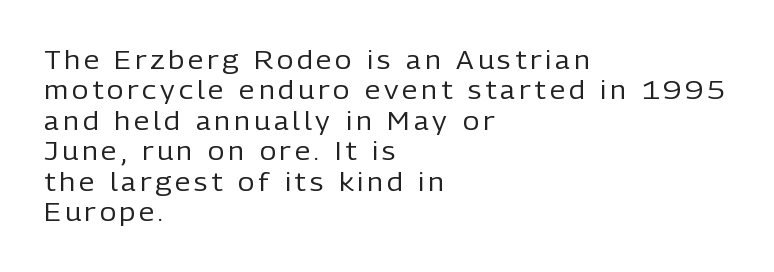
{"italic": "no", "bold": "no", "underline": "no", "align": "left", "line_spacing_ratio": 1.22, "glyph_px": 25}
